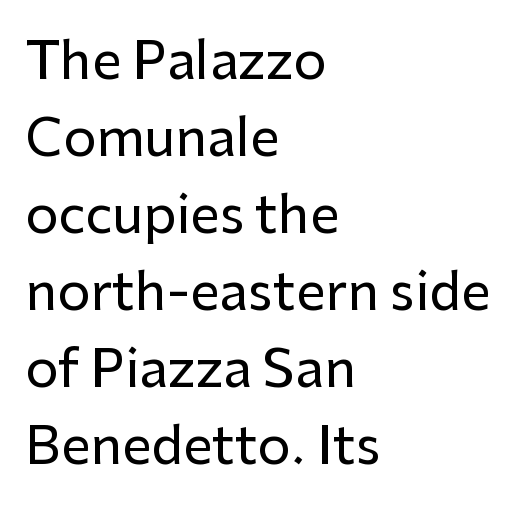
The image shows 52 px sans-serif type, upright; set left-aligned, normal line spacing (1.48x), normal letter spacing, not underlined; low stroke contrast and a medium x-height.
